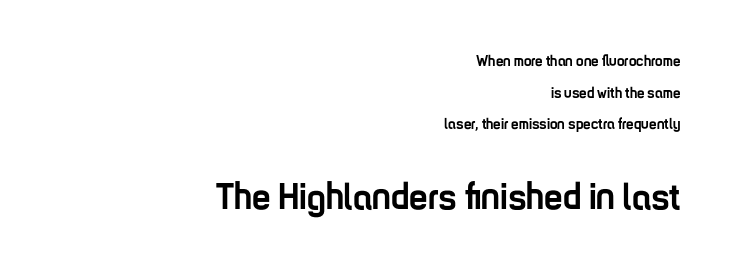
{"serif": "no", "italic": "no", "bold": "yes", "weight": "semibold", "width": "condensed", "stroke_contrast": "low", "x_height": "medium", "monospaced": "no", "underline": "no", "align": "right", "line_spacing": "loose", "line_spacing_ratio": 2.11, "letter_spacing": "normal", "letter_spacing_em": 0.0, "larger_block": "second", "size_ratio": 2.47, "glyph_px": 37}
